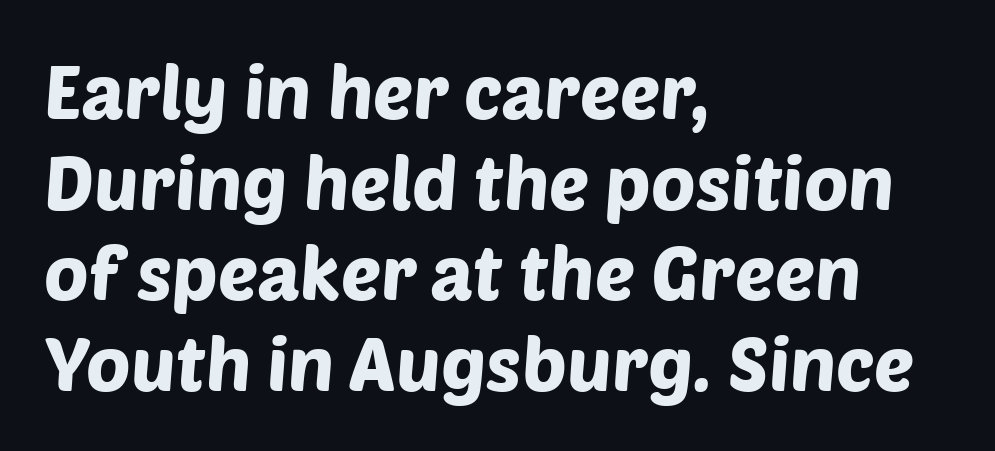
The image shows 75 px sans-serif type; set left-aligned, line spacing 1.21x, normal letter spacing, not underlined; low stroke contrast and a large x-height.
